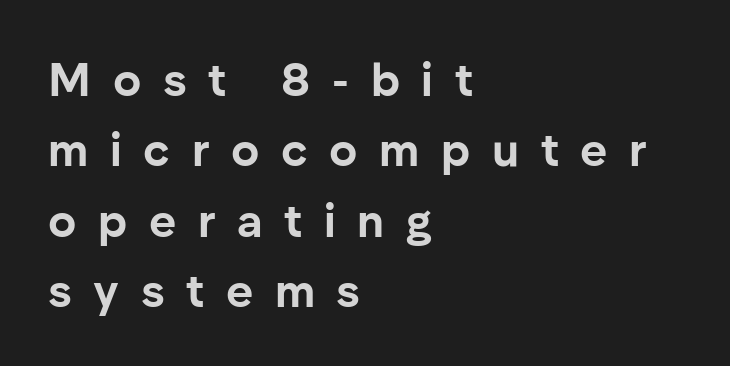
{"serif": "no", "italic": "no", "bold": "yes", "weight": "bold", "width": "normal", "stroke_contrast": "low", "x_height": "medium", "monospaced": "no", "underline": "no", "align": "left", "line_spacing": "normal", "line_spacing_ratio": 1.5, "letter_spacing": "wide", "letter_spacing_em": 0.46, "glyph_px": 47}
